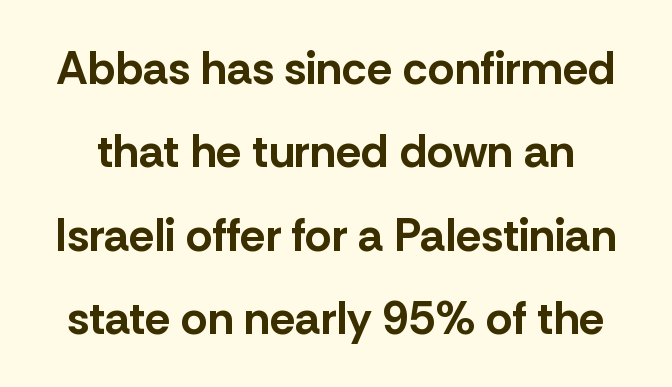
The letters stand straight up with perfectly vertical stems. The line texture is even and compact thanks to regular tracking. Nope, no serifs anywhere on these letters. A bare baseline throughout the passage. I'd describe the lettering as bold — thick and assertive. The face used here is proportionally spaced, like ordinary book or web type.
